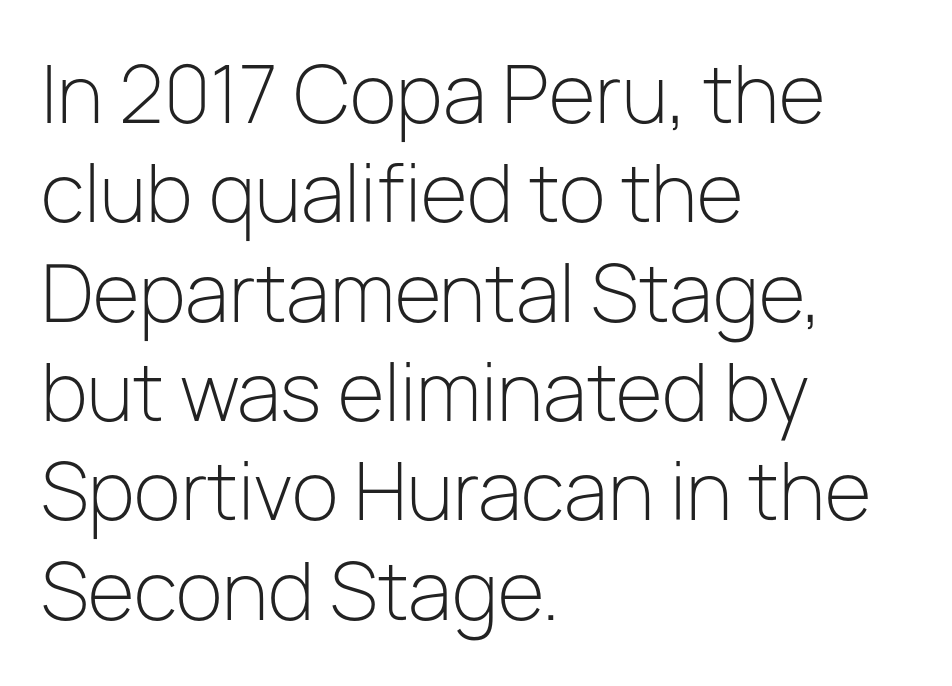
The image shows 77 px light sans-serif type, upright; set left-aligned, normal line spacing (1.29x), normal letter spacing, not underlined; low stroke contrast and a medium x-height.
